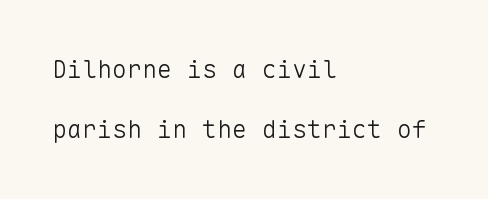
{"italic": "no", "bold": "no", "underline": "no", "align": "left", "line_spacing": "loose", "line_spacing_ratio": 2.41, "letter_spacing": "normal", "letter_spacing_em": 0.0, "glyph_px": 25}
